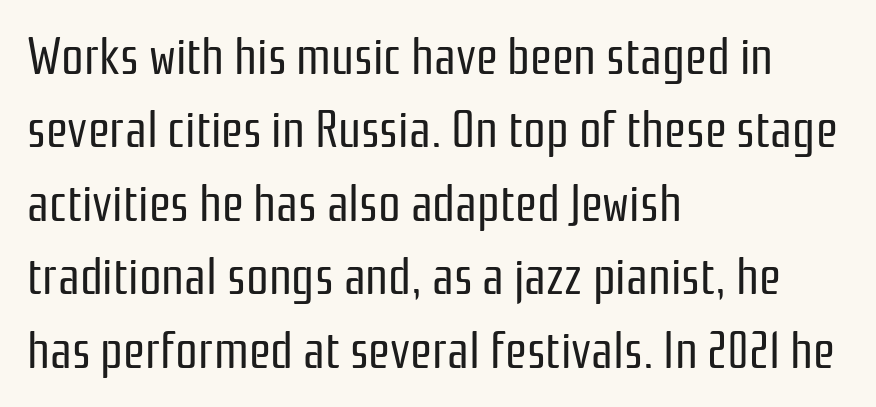
This sample has the flowing, uneven cadence of proportional lettering. Weight: in the light-to-regular range. Italic? Not at all — the glyphs are vertical. Regarding serifs, this sample does without them. Teacher's note: observe the even left margin — that is flush-left alignment. Whoever set this chose a conventional vertical rhythm.
